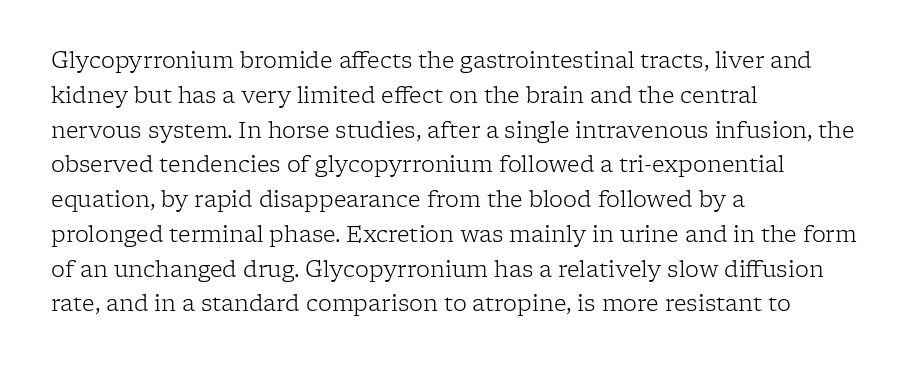
All the whitespace from short lines collects on the right. No extra tracking has been applied to these lines. Characters remain perfectly vertical along every line. The space beneath each line is pristine and unruled. Vertical stems look standard width or narrower in stroke.
